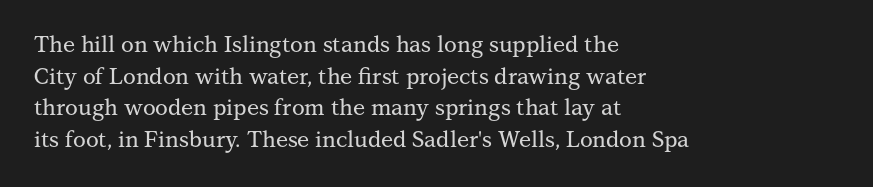
{"italic": "no", "underline": "no", "align": "left", "line_spacing": "normal", "line_spacing_ratio": 1.44, "letter_spacing": "normal", "letter_spacing_em": 0.0, "glyph_px": 22}
